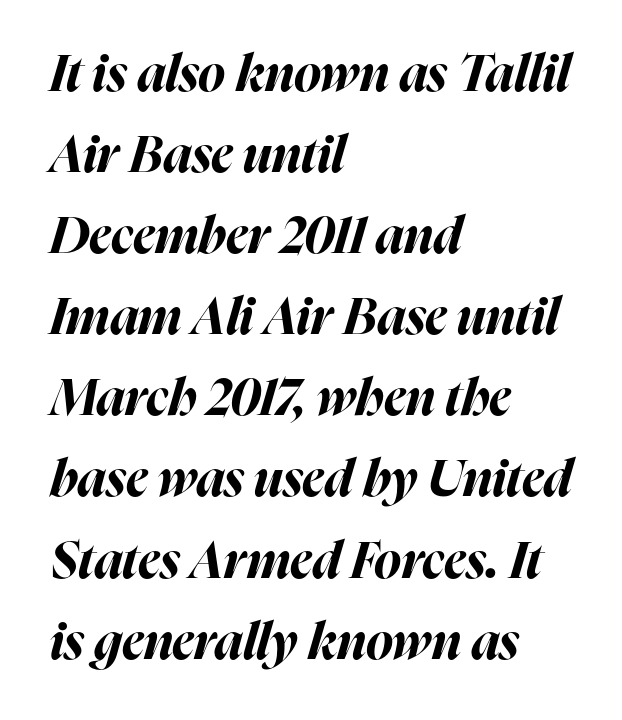
{"italic": "yes", "lean": "right", "slant_degrees": 16, "bold": "yes", "weight": "bold", "width": "normal", "stroke_contrast": "high", "x_height": "medium", "monospaced": "no", "underline": "no", "align": "left", "line_spacing": "normal", "line_spacing_ratio": 1.59, "letter_spacing": "normal", "letter_spacing_em": 0.0, "glyph_px": 51}
